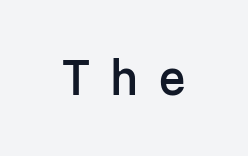
Each row of text sits above clean, open space. Do the characters align in a grid? Yes, the font is monospaced. Posture: vertical. The passage shown is typeset with a sans-serif family.
